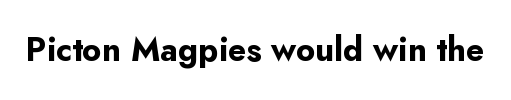
{"serif": "no", "italic": "no", "bold": "yes", "weight": "bold", "width": "normal", "stroke_contrast": "low", "x_height": "small", "monospaced": "no", "underline": "no", "letter_spacing": "normal", "letter_spacing_em": 0.0, "glyph_px": 33}
